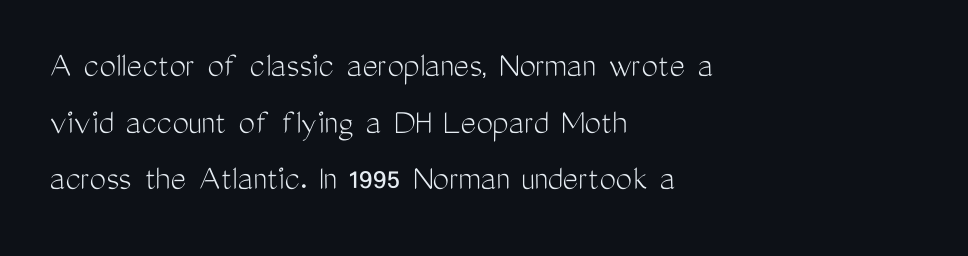
Q: Is the text bold? A: No.
Q: Is the text italic (slanted)? A: No, it is upright.
Q: Is the typeface a serif or a sans-serif typeface? A: Sans-serif.
Q: Is the text underlined? A: No.
Q: How is the paragraph aligned? A: Left-aligned.
Q: Is the spacing between letters normal or unusually wide? A: Normal.
Q: Is the spacing between lines tight, normal or loose? A: Normal.
Q: Width (condensed, normal, or wide)? A: Condensed.
Q: Stroke contrast? A: Medium.
Q: x-height? A: Medium.
Q: Monospaced? A: No.
